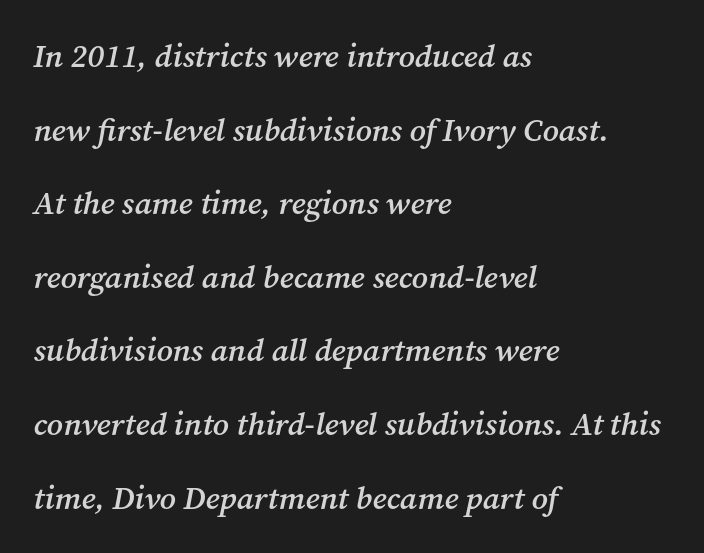
{"serif": "yes", "italic": "yes", "lean": "right", "slant_degrees": 12, "bold": "semi", "weight": "semibold", "width": "normal", "stroke_contrast": "medium", "x_height": "medium", "monospaced": "no", "underline": "no", "align": "left", "line_spacing": "loose", "line_spacing_ratio": 2.3, "letter_spacing": "normal", "letter_spacing_em": 0.0, "glyph_px": 32}
